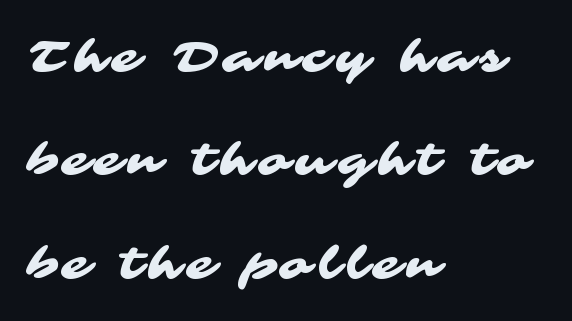
Q: Is the typeface a serif or a sans-serif typeface? A: Sans-serif.
Q: Is the text underlined? A: No.
Q: How is the paragraph aligned? A: Left-aligned.
Q: Is the spacing between lines tight, normal or loose? A: Loose.
Q: Width (condensed, normal, or wide)? A: Wide.
Q: Stroke contrast? A: Medium.
Q: x-height? A: Medium.
Q: Monospaced? A: No.
